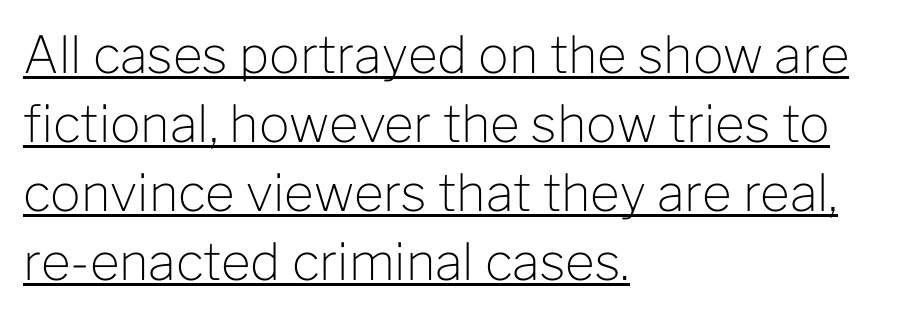
{"serif": "no", "italic": "no", "bold": "no", "weight": "light", "width": "normal", "stroke_contrast": "low", "x_height": "medium", "monospaced": "no", "underline": "yes", "align": "left", "line_spacing": "normal", "line_spacing_ratio": 1.35, "letter_spacing": "normal", "letter_spacing_em": 0.0, "glyph_px": 51}
